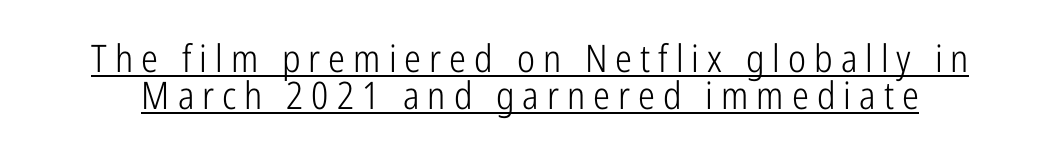
The image shows 38 px light, condensed sans-serif type, upright; set tight line spacing (0.98x), unusually wide letter spacing (+0.21 em), underlined; low stroke contrast and a medium x-height.
